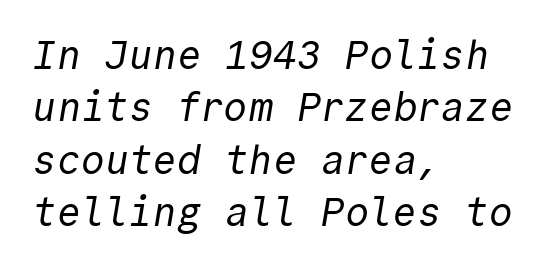
{"serif": "no", "bold": "no", "weight": "regular", "width": "normal", "x_height": "medium", "monospaced": "yes", "underline": "no", "align": "left", "line_spacing": "normal", "line_spacing_ratio": 1.31, "letter_spacing": "normal", "letter_spacing_em": 0.0, "glyph_px": 40}
